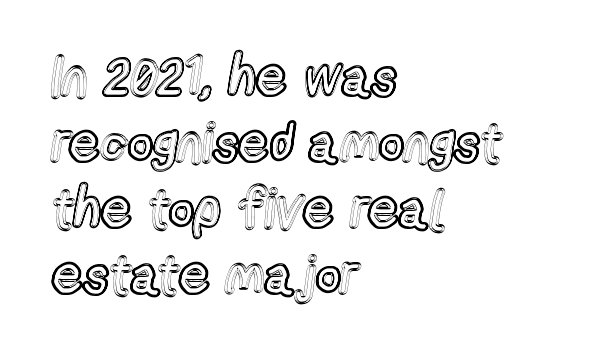
The image shows 54 px condensed type; set left-aligned, line spacing 1.22x, normal letter spacing, not underlined; a medium x-height.
